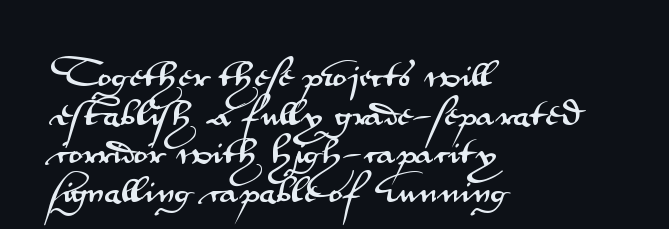
The image shows 30 px wide sans-serif type; set left-aligned, normal line spacing (1.29x), normal letter spacing, not underlined; medium stroke contrast and a small x-height.
